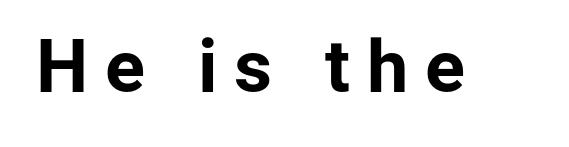
A typesetter would call this proportional, since set widths differ per character. Between one letter and the next there's a generous, obvious gap. The type family on display is of the sans-serif kind. Lines of text with bare space underneath. Notice how the stems are strictly vertical — no italics here. A full-strength bold gives these letters their thick strokes.
